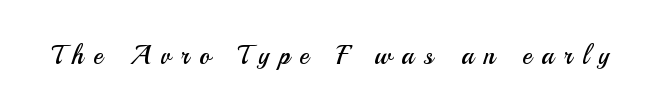
{"bold": "no", "underline": "no", "letter_spacing": "wide", "letter_spacing_em": 0.38, "glyph_px": 26}
